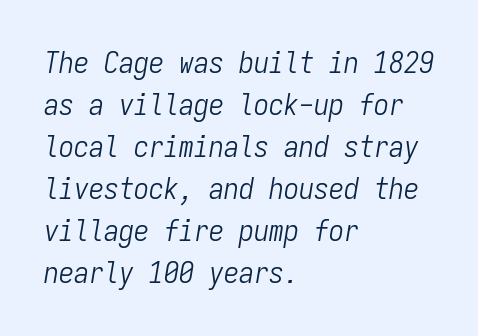
Beneath every word, the page is bare. Note the uniform advance width — an 'i' takes as much space as an 'm'. This sample uses plain, unmodified letter spacing. Is there much room between lines? A standard amount, neither cramped nor airy.
